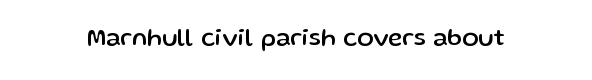
The image shows 24 px text type, upright; set normal letter spacing, not underlined.
